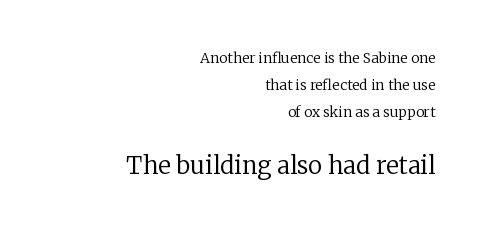
Q: Is the text bold? A: No.
Q: Is the text italic (slanted)? A: No, it is upright.
Q: Is the text underlined? A: No.
Q: How is the paragraph aligned? A: Right-aligned.
Q: Is the spacing between letters normal or unusually wide? A: Normal.
Q: Is the spacing between lines tight, normal or loose? A: Loose.
Q: Which block of text is set in a larger size, the first (top) or the second (bottom)? A: The second (bottom) one.
